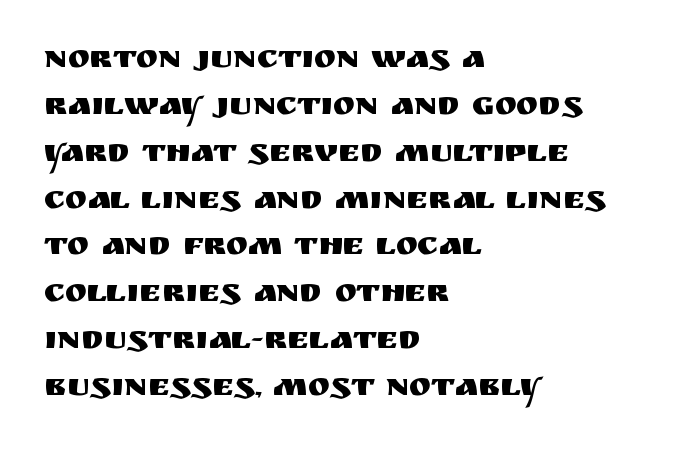
Quick note: not italic, upright. These lines sit exactly where default settings would place them. The passage shown is typed in a proportional face where columns would drift. Has an underline been added? It has not.
